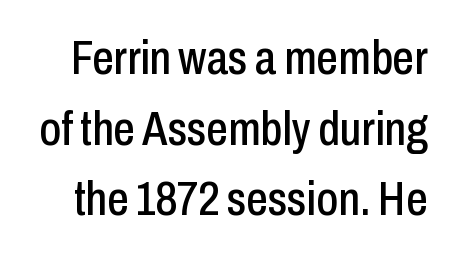
Q: Is the text italic (slanted)? A: No, it is upright.
Q: Is the typeface a serif or a sans-serif typeface? A: Sans-serif.
Q: Is the text underlined? A: No.
Q: Is the spacing between letters normal or unusually wide? A: Normal.
Q: Is the spacing between lines tight, normal or loose? A: Normal.
Q: Width (condensed, normal, or wide)? A: Condensed.
Q: Stroke contrast? A: Low.
Q: x-height? A: Medium.
Q: Monospaced? A: No.
